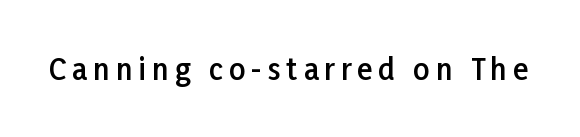
{"serif": "no", "italic": "no", "bold": "semi", "weight": "semibold", "width": "normal", "stroke_contrast": "low", "x_height": "medium", "monospaced": "no", "underline": "no", "letter_spacing": "wide", "letter_spacing_em": 0.2, "glyph_px": 29}
